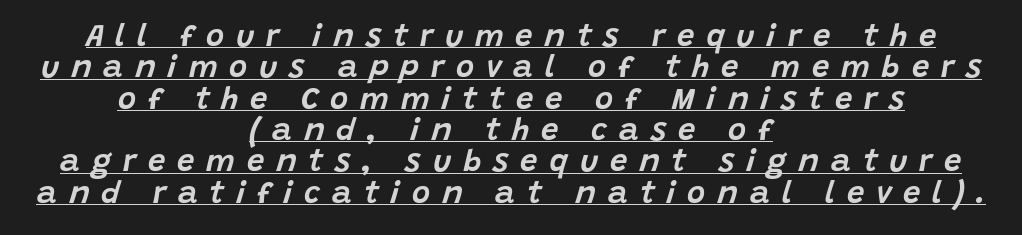
The image shows 31 px text type, italic (leaning right); set centered, tight line spacing (1.01x), unusually wide letter spacing (+0.38 em), underlined; low stroke contrast and a large x-height.
